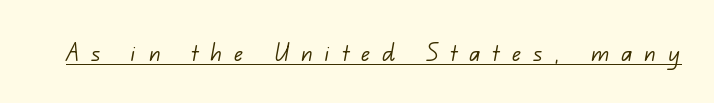
Underline: present. Note the varied advance widths — an 'i' is clearly narrower than an 'm'. Stems here are at most as thick as an everyday book face. The rendering shows plain stroke endings on the letterforms — a sans-serif design. The horizontal fit of the characters is loose and conspicuously gappy.
